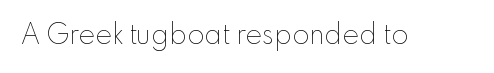
Proportional: the letters do not fall into vertical columns. A bare baseline throughout the passage. The gaps between neighbouring characters are ordinary and unremarkable. Italic: no, the glyphs are upright roman.
